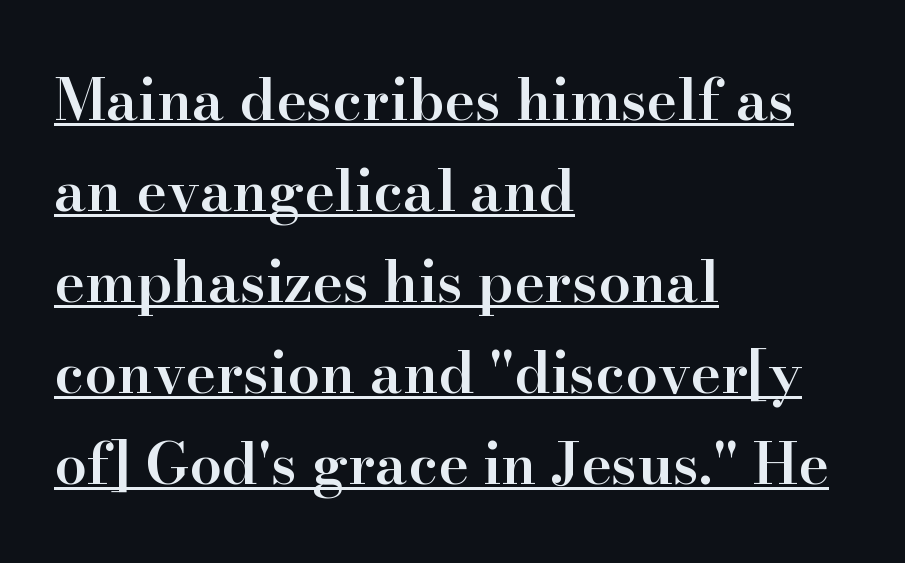
The line texture is even and compact thanks to regular tracking. Is this a fixed-width face? No — the glyphs have proportional, varying widths. The string is rendered with underlining switched on. Compared with an ordinary text face, these strokes are moderately heavier — a semibold. To sum up the face: it has serifs.
